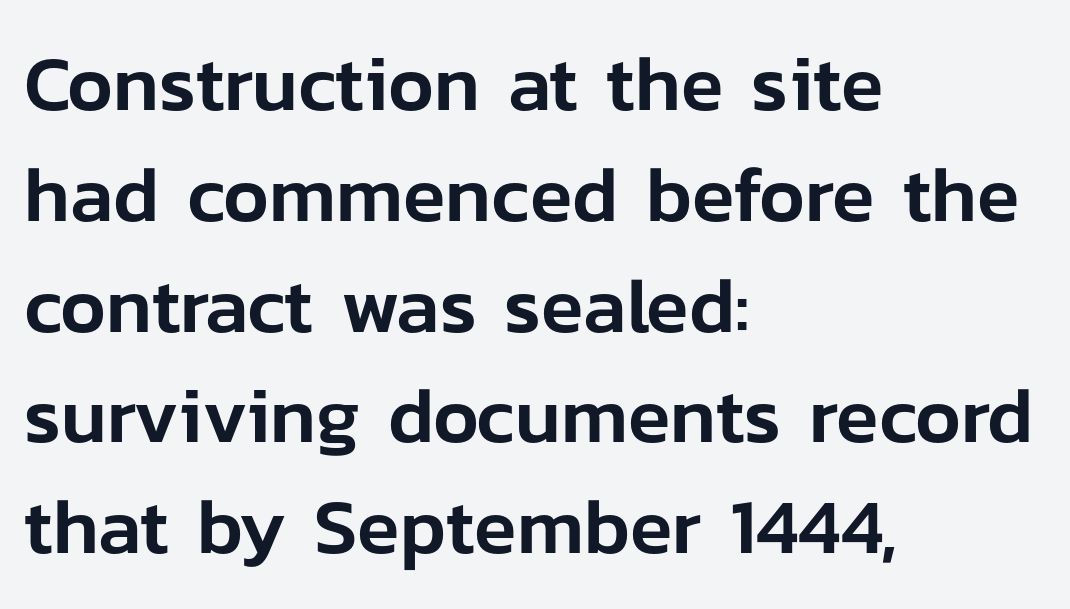
{"serif": "no", "italic": "no", "width": "normal", "stroke_contrast": "low", "x_height": "medium", "monospaced": "no", "underline": "no", "align": "left", "line_spacing": "normal", "line_spacing_ratio": 1.42, "letter_spacing": "normal", "letter_spacing_em": 0.0, "glyph_px": 78}
